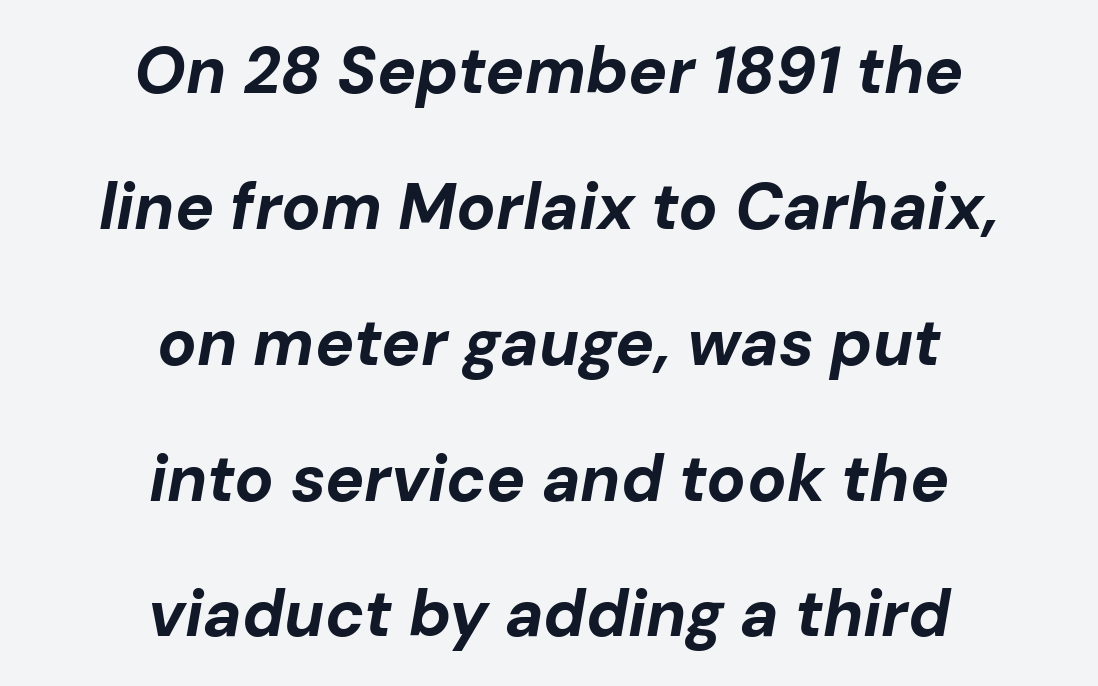
{"italic": "yes", "lean": "right", "slant_degrees": 10, "bold": "yes", "weight": "bold", "width": "normal", "stroke_contrast": "low", "x_height": "medium", "monospaced": "no", "underline": "no", "align": "center", "line_spacing": "loose", "line_spacing_ratio": 2.09, "letter_spacing": "normal", "letter_spacing_em": 0.0, "glyph_px": 65}
